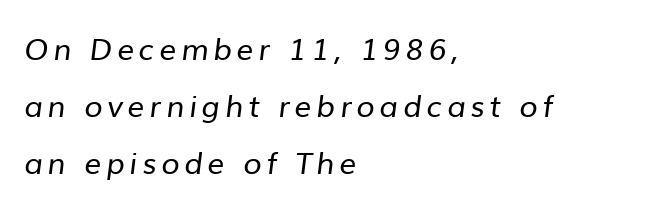
{"serif": "no", "bold": "no", "weight": "regular", "width": "normal", "stroke_contrast": "low", "x_height": "medium", "monospaced": "no", "underline": "no", "align": "left", "line_spacing": "loose", "line_spacing_ratio": 1.9, "glyph_px": 30}
